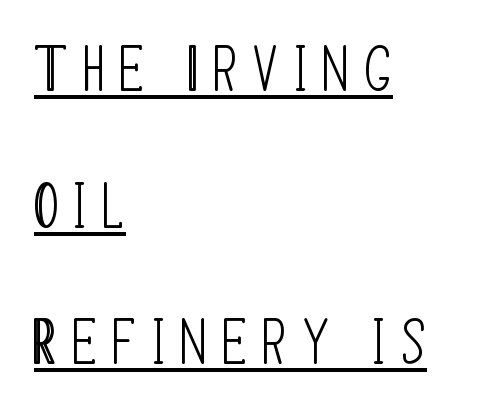
These lines are composed in type without serifs. The weight tops out at a normal text grade. You could not count columns in this text — the font is proportionally spaced. Quick note: not italic, upright.
